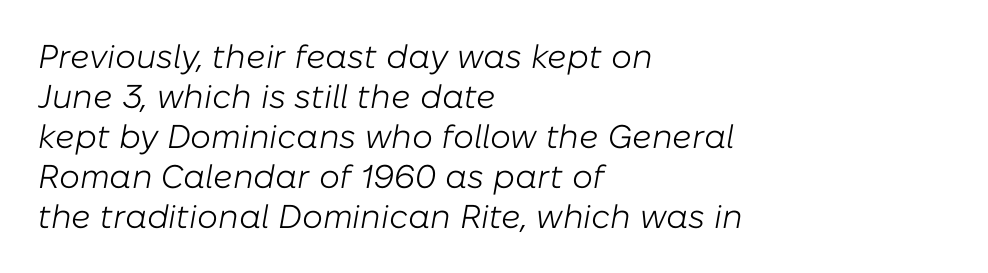
{"italic": "yes", "lean": "right", "slant_degrees": 10, "bold": "no", "weight": "light", "width": "normal", "stroke_contrast": "low", "x_height": "medium", "monospaced": "no", "underline": "no", "align": "left", "line_spacing_ratio": 1.21, "letter_spacing": "normal", "letter_spacing_em": 0.0, "glyph_px": 33}
